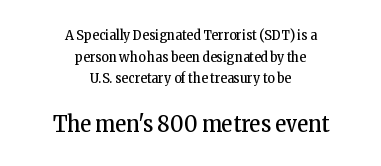
The image shows 23 px text type, upright; set centered, normal line spacing (1.54x), normal letter spacing, not underlined; the second (bottom) block is 1.64x larger.
